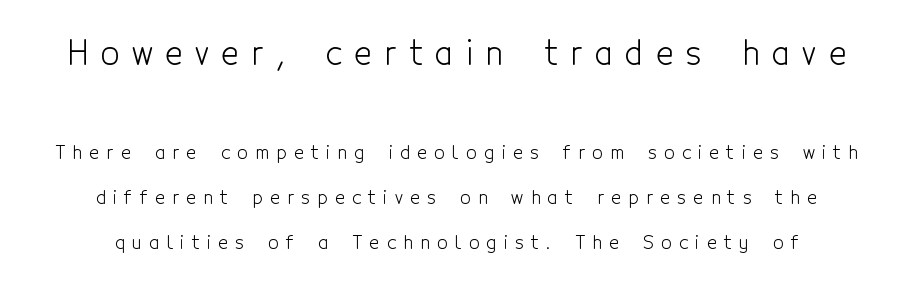
{"serif": "no", "italic": "no", "bold": "no", "weight": "light", "width": "condensed", "x_height": "medium", "monospaced": "no", "underline": "no", "line_spacing": "loose", "line_spacing_ratio": 2.37, "letter_spacing": "wide", "letter_spacing_em": 0.38, "larger_block": "first", "size_ratio": 1.74, "glyph_px": 33}
